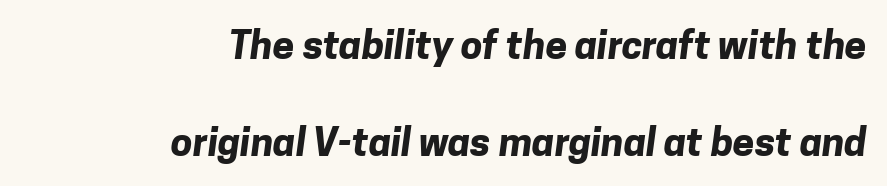
Q: Is the text bold? A: Yes.
Q: Is the typeface a serif or a sans-serif typeface? A: Sans-serif.
Q: Is the text underlined? A: No.
Q: How is the paragraph aligned? A: Right-aligned.
Q: Is the spacing between letters normal or unusually wide? A: Normal.
Q: Is the spacing between lines tight, normal or loose? A: Loose.
Q: Width (condensed, normal, or wide)? A: Normal.
Q: Stroke contrast? A: Low.
Q: x-height? A: Medium.
Q: Monospaced? A: No.
